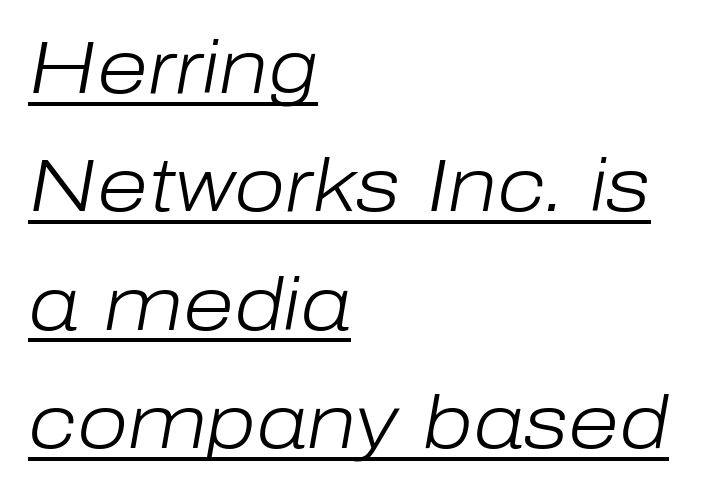
Q: Is the text bold? A: No.
Q: Is the text italic (slanted)? A: Yes, it leans right by about 10 degrees.
Q: Is the text underlined? A: Yes.
Q: How is the paragraph aligned? A: Left-aligned.
Q: Is the spacing between letters normal or unusually wide? A: Normal.
Q: Is the spacing between lines tight, normal or loose? A: Normal.
Q: Width (condensed, normal, or wide)? A: Normal.
Q: Stroke contrast? A: Low.
Q: x-height? A: Medium.
Q: Monospaced? A: No.
